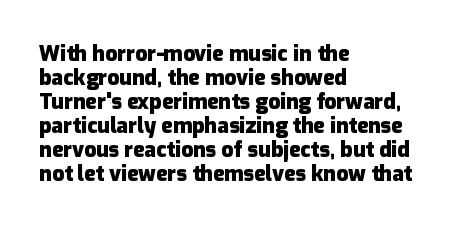
{"italic": "no", "bold": "yes", "underline": "no", "align": "left", "line_spacing": "tight", "line_spacing_ratio": 1.14, "letter_spacing": "normal", "letter_spacing_em": 0.0, "glyph_px": 21}
